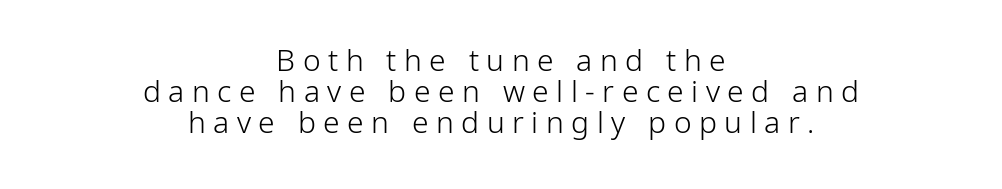
{"serif": "no", "italic": "no", "bold": "no", "weight": "light", "width": "normal", "stroke_contrast": "low", "x_height": "medium", "monospaced": "no", "underline": "no", "align": "center", "line_spacing": "tight", "line_spacing_ratio": 1.04, "letter_spacing": "wide", "letter_spacing_em": 0.25, "glyph_px": 30}
